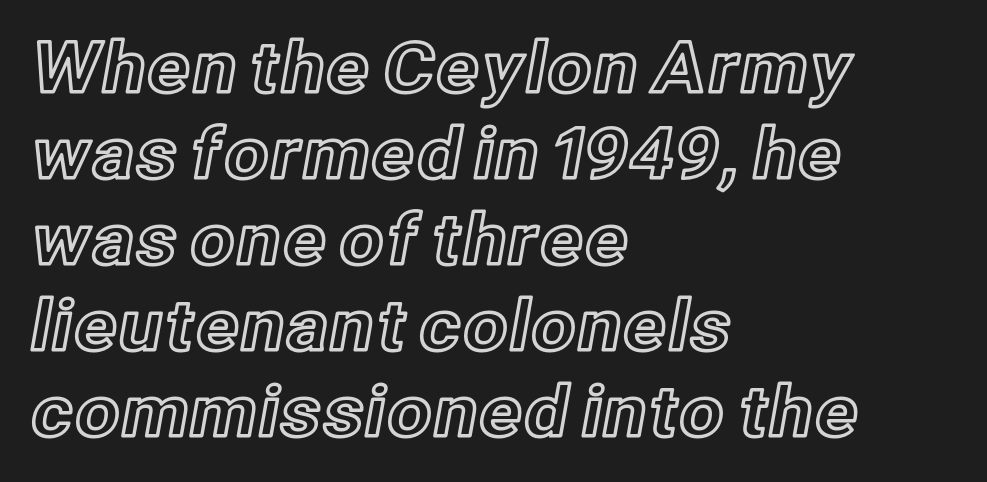
Q: Is the text italic (slanted)? A: Yes.
Q: Is the text underlined? A: No.
Q: How is the paragraph aligned? A: Left-aligned.
Q: Is the spacing between letters normal or unusually wide? A: Normal.
Q: Width (condensed, normal, or wide)? A: Normal.
Q: x-height? A: Medium.
Q: Monospaced? A: No.
